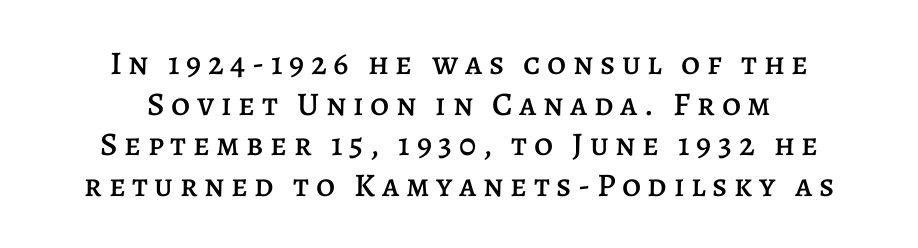
{"italic": "no", "width": "normal", "stroke_contrast": "low", "x_height": "large", "monospaced": "no", "underline": "no", "align": "center", "line_spacing_ratio": 1.23, "letter_spacing": "wide", "letter_spacing_em": 0.2, "glyph_px": 33}
